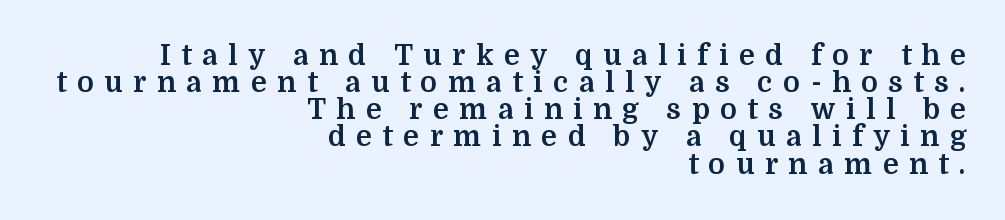
The strokes are fattened all the way to bold. The compositor pushed each line to the right boundary. Letterform terminals end in serifs throughout the passage. Honestly, the rows look squashed on top of each other.
